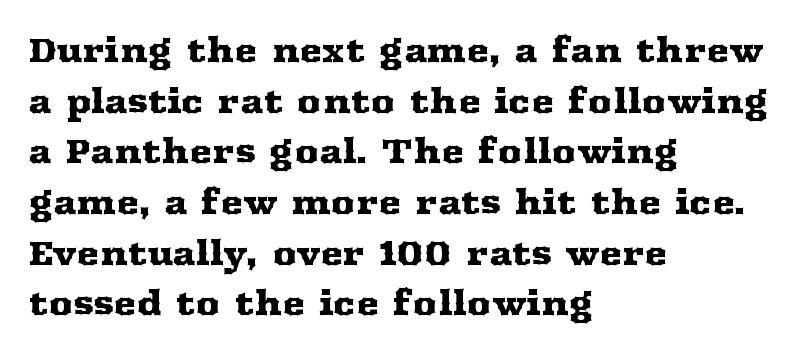
Q: Is the text italic (slanted)? A: No, it is upright.
Q: Is the typeface a serif or a sans-serif typeface? A: Serif.
Q: Is the text underlined? A: No.
Q: How is the paragraph aligned? A: Left-aligned.
Q: Is the spacing between letters normal or unusually wide? A: Normal.
Q: Is the spacing between lines tight, normal or loose? A: Normal.
Q: Width (condensed, normal, or wide)? A: Wide.
Q: Stroke contrast? A: Medium.
Q: x-height? A: Medium.
Q: Monospaced? A: No.
